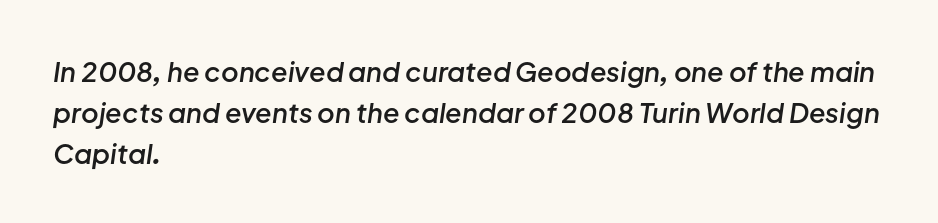
The image shows 27 px text type, italic (leaning right); set left-aligned, normal line spacing (1.51x), normal letter spacing, not underlined.
